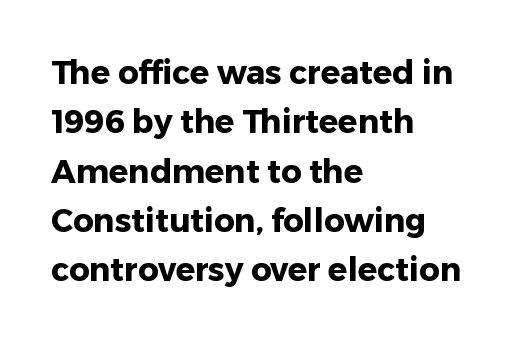
{"serif": "no", "italic": "no", "bold": "yes", "weight": "heavy", "width": "normal", "stroke_contrast": "low", "x_height": "medium", "monospaced": "no", "underline": "no", "align": "left", "line_spacing": "normal", "line_spacing_ratio": 1.54, "letter_spacing": "normal", "letter_spacing_em": 0.0, "glyph_px": 32}
